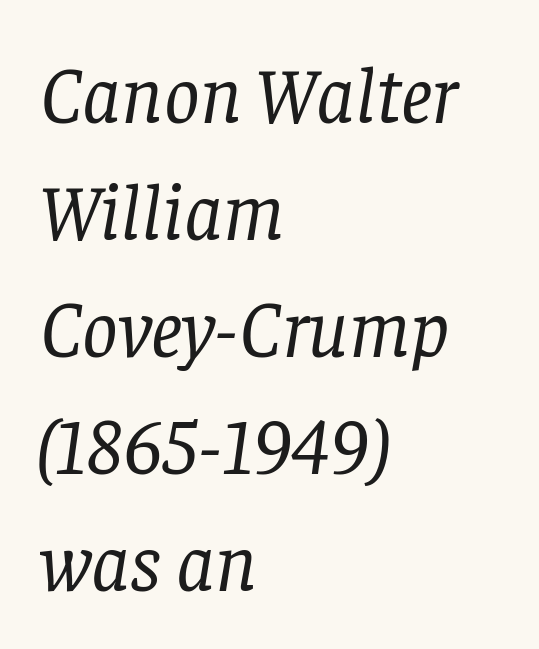
The image shows 79 px regular-weight serif type, italic (leaning right); set left-aligned, normal line spacing (1.48x), normal letter spacing, not underlined; low stroke contrast and a large x-height.
